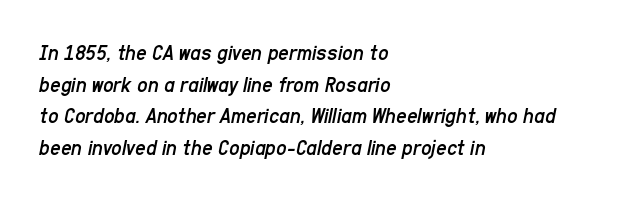
{"italic": "yes", "lean": "right", "slant_degrees": 11, "bold": "no", "underline": "no", "align": "left", "line_spacing": "normal", "line_spacing_ratio": 1.37, "letter_spacing": "normal", "letter_spacing_em": 0.0, "glyph_px": 23}
